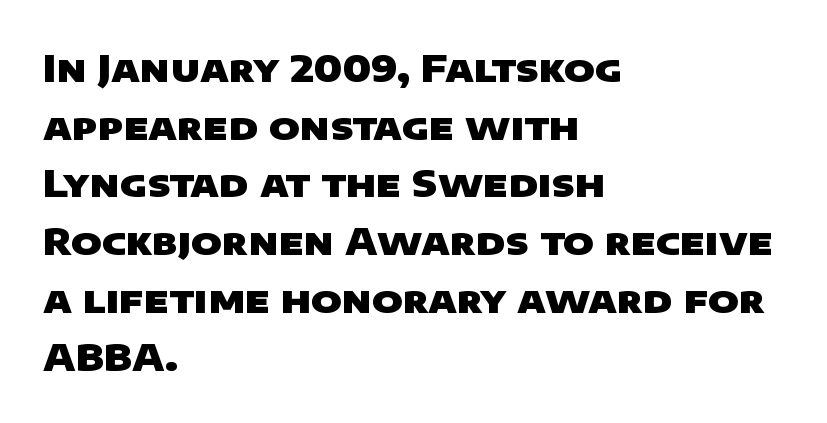
{"serif": "no", "bold": "yes", "weight": "heavy", "width": "wide", "stroke_contrast": "low", "x_height": "large", "monospaced": "no", "underline": "no", "align": "left", "line_spacing": "normal", "line_spacing_ratio": 1.56, "letter_spacing": "normal", "letter_spacing_em": 0.0, "glyph_px": 37}
